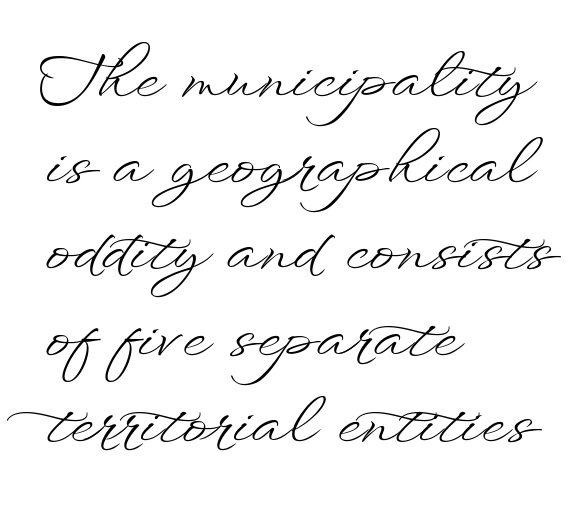
The image shows 62 px light, wide type; set left-aligned, normal line spacing (1.39x), normal letter spacing, not underlined; low stroke contrast and a small x-height.
